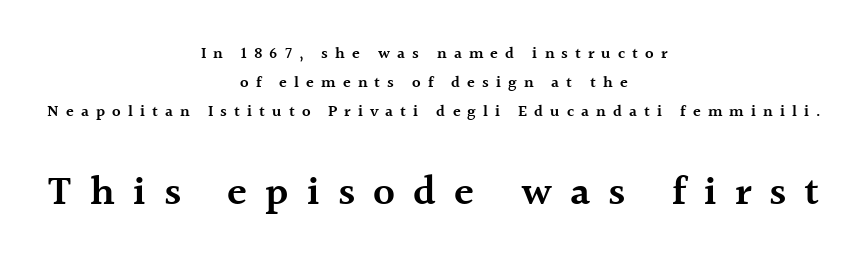
Q: Is the text bold? A: Semi-bold.
Q: Is the text italic (slanted)? A: No, it is upright.
Q: Is the typeface a serif or a sans-serif typeface? A: Serif.
Q: Is the text underlined? A: No.
Q: How is the paragraph aligned? A: Centered.
Q: Is the spacing between letters normal or unusually wide? A: Unusually wide.
Q: Which block of text is set in a larger size, the first (top) or the second (bottom)? A: The second (bottom) one.
Q: Width (condensed, normal, or wide)? A: Normal.
Q: x-height? A: Medium.
Q: Monospaced? A: No.
